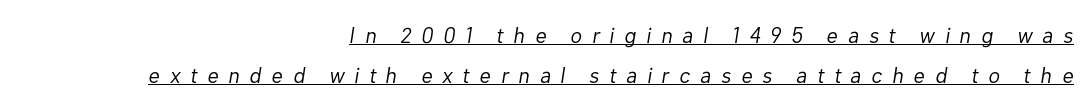
The image shows 22 px text type, italic (leaning right); set right-aligned, line spacing 1.82x, unusually wide letter spacing (+0.45 em), underlined.
